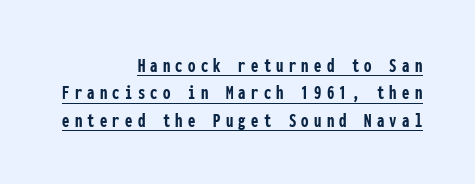
Here the glyphs are tracked loosely, breaking word shapes into spaced letters. Regarding leading, the lines here are spaced in the standard way. Notice how the passage keeps a crisp vertical edge on the right only. Thick stems and heavy bowls — unmistakably bold.
